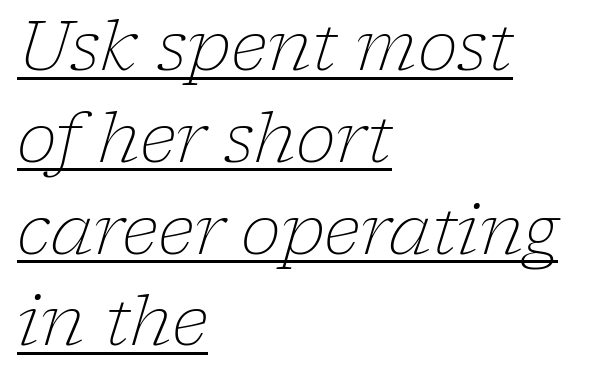
Is the stroke heavy? The answer is a plain regular-or-lighter. These lines were composed using italics. Line starts are locked; line ends wander. The line-height multiplier appears to be the usual default. Note: serifs present on the glyphs.
